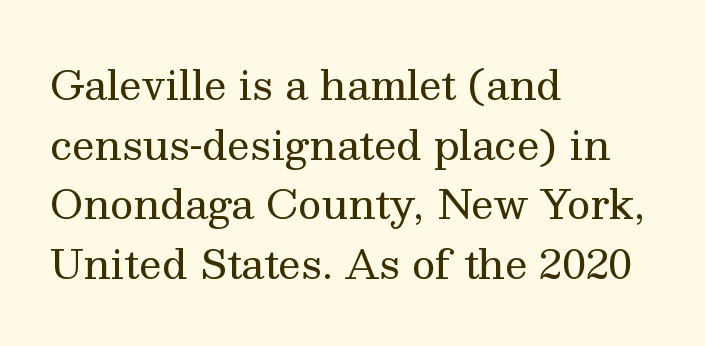
Q: Is the text bold? A: No.
Q: Is the text italic (slanted)? A: No, it is upright.
Q: Is the typeface a serif or a sans-serif typeface? A: Serif.
Q: Is the text underlined? A: No.
Q: How is the paragraph aligned? A: Left-aligned.
Q: Is the spacing between letters normal or unusually wide? A: Normal.
Q: Is the spacing between lines tight, normal or loose? A: Normal.
Q: Width (condensed, normal, or wide)? A: Normal.
Q: Stroke contrast? A: Medium.
Q: x-height? A: Medium.
Q: Monospaced? A: No.
